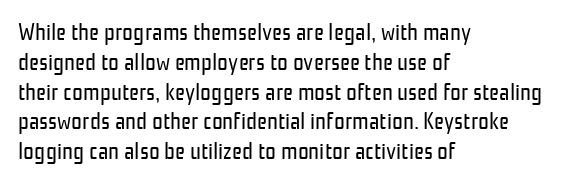
{"italic": "no", "bold": "no", "underline": "no", "align": "left", "line_spacing_ratio": 1.24, "letter_spacing": "normal", "letter_spacing_em": 0.0, "glyph_px": 24}
